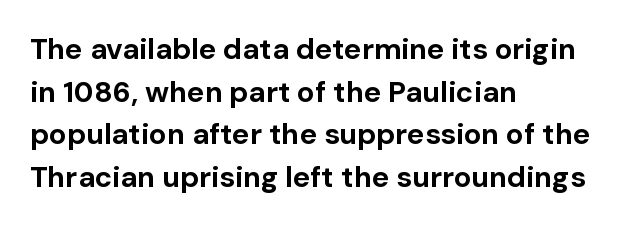
{"serif": "no", "italic": "no", "bold": "yes", "weight": "bold", "width": "normal", "stroke_contrast": "low", "x_height": "medium", "monospaced": "no", "underline": "no", "align": "left", "line_spacing": "normal", "line_spacing_ratio": 1.47, "letter_spacing": "normal", "letter_spacing_em": 0.0, "glyph_px": 29}
